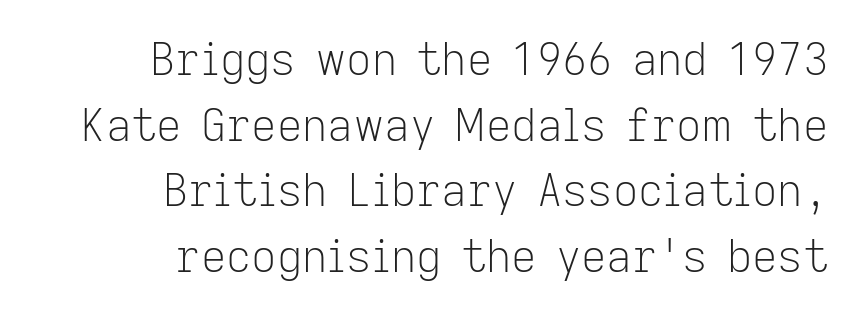
{"serif": "no", "italic": "no", "bold": "no", "weight": "light", "width": "normal", "stroke_contrast": "low", "x_height": "medium", "monospaced": "no", "underline": "no", "align": "right", "line_spacing": "normal", "line_spacing_ratio": 1.49, "letter_spacing": "normal", "letter_spacing_em": 0.0, "glyph_px": 44}
